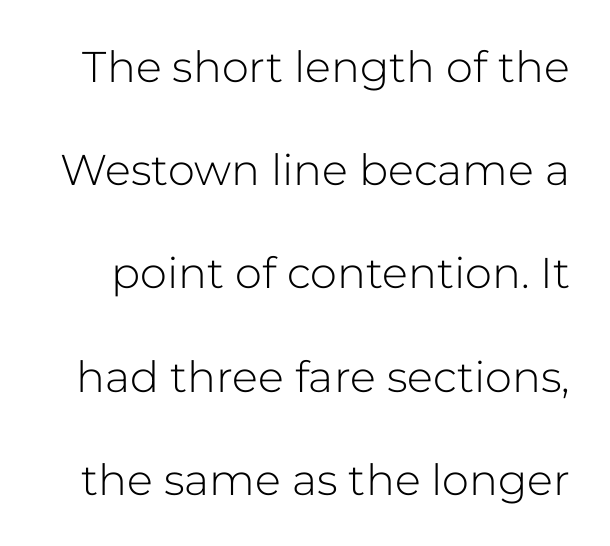
{"serif": "no", "italic": "no", "bold": "no", "weight": "light", "width": "normal", "stroke_contrast": "low", "x_height": "medium", "monospaced": "no", "underline": "no", "line_spacing": "loose", "line_spacing_ratio": 2.4, "letter_spacing": "normal", "letter_spacing_em": 0.0, "glyph_px": 43}
